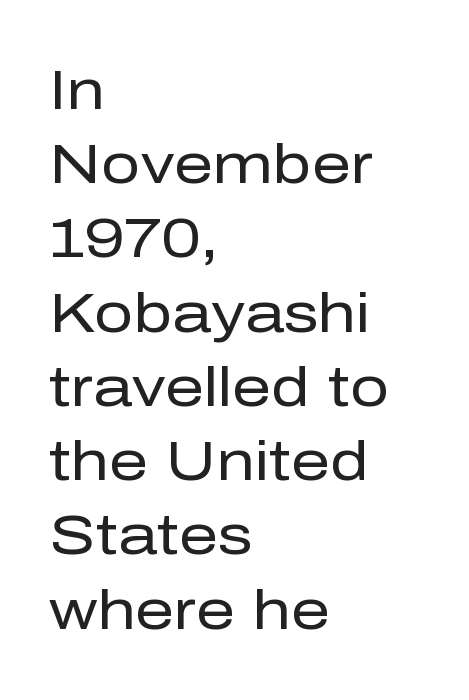
Q: Is the text bold? A: No.
Q: Is the text italic (slanted)? A: No, it is upright.
Q: Is the typeface a serif or a sans-serif typeface? A: Sans-serif.
Q: Is the text underlined? A: No.
Q: How is the paragraph aligned? A: Left-aligned.
Q: Is the spacing between letters normal or unusually wide? A: Normal.
Q: Is the spacing between lines tight, normal or loose? A: Normal.
Q: Width (condensed, normal, or wide)? A: Normal.
Q: Stroke contrast? A: Low.
Q: x-height? A: Medium.
Q: Monospaced? A: No.
